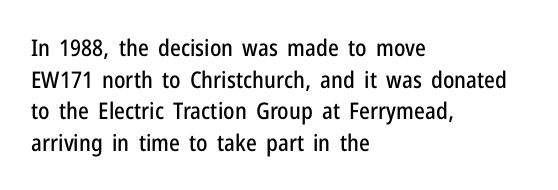
{"italic": "no", "underline": "no", "align": "left", "line_spacing": "normal", "line_spacing_ratio": 1.38, "letter_spacing": "normal", "letter_spacing_em": 0.0, "glyph_px": 23}
